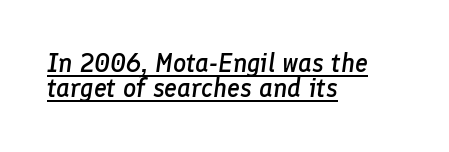
{"italic": "yes", "lean": "right", "slant_degrees": 8, "bold": "semi", "underline": "yes", "align": "left", "line_spacing": "tight", "line_spacing_ratio": 0.98, "letter_spacing": "normal", "letter_spacing_em": 0.0, "glyph_px": 26}
